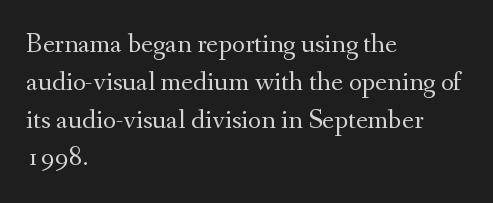
Q: Is the text bold? A: No.
Q: Is the text italic (slanted)? A: No, it is upright.
Q: Is the typeface a serif or a sans-serif typeface? A: Serif.
Q: Is the text underlined? A: No.
Q: How is the paragraph aligned? A: Left-aligned.
Q: Is the spacing between letters normal or unusually wide? A: Normal.
Q: Is the spacing between lines tight, normal or loose? A: Normal.
Q: Width (condensed, normal, or wide)? A: Normal.
Q: Stroke contrast? A: Medium.
Q: x-height? A: Small.
Q: Monospaced? A: No.
